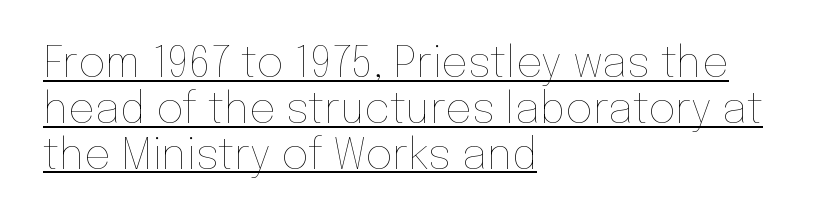
{"italic": "no", "bold": "no", "weight": "thin", "width": "normal", "stroke_contrast": "low", "x_height": "medium", "monospaced": "no", "underline": "yes", "align": "left", "line_spacing": "tight", "line_spacing_ratio": 1.09, "letter_spacing": "normal", "letter_spacing_em": 0.0, "glyph_px": 42}
